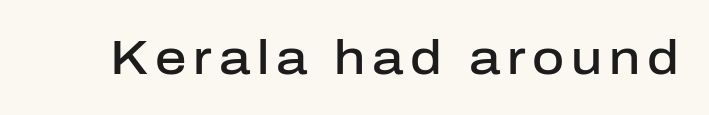
The image shows 49 px semibold sans-serif type, upright; set not underlined; low stroke contrast and a medium x-height.
